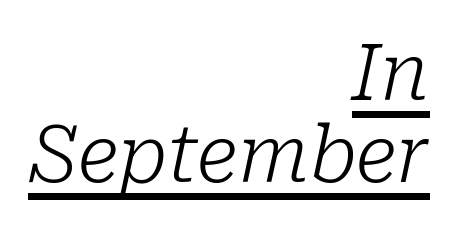
The image shows 78 px light serif type, italic (leaning right); set right-aligned, tight line spacing (1.05x), normal letter spacing, underlined; low stroke contrast and a medium x-height.
